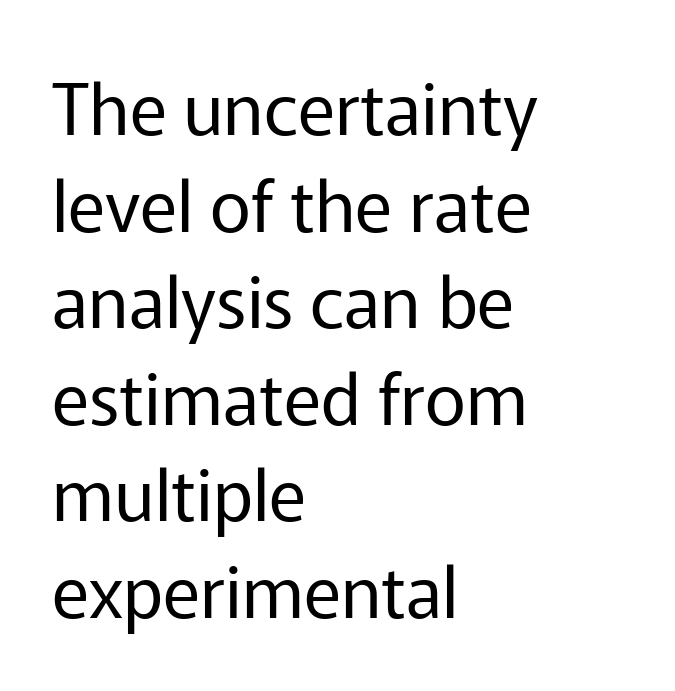
The image shows 71 px regular-weight sans-serif type, upright; set left-aligned, normal line spacing (1.36x), normal letter spacing, not underlined; low stroke contrast and a medium x-height.
